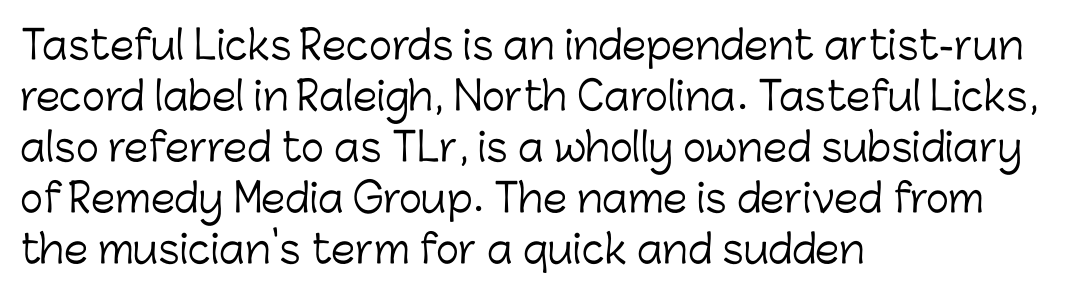
{"serif": "no", "italic": "no", "bold": "no", "weight": "light", "width": "normal", "stroke_contrast": "low", "x_height": "medium", "monospaced": "no", "underline": "no", "align": "left", "line_spacing": "normal", "line_spacing_ratio": 1.31, "letter_spacing": "normal", "letter_spacing_em": 0.0, "glyph_px": 39}
